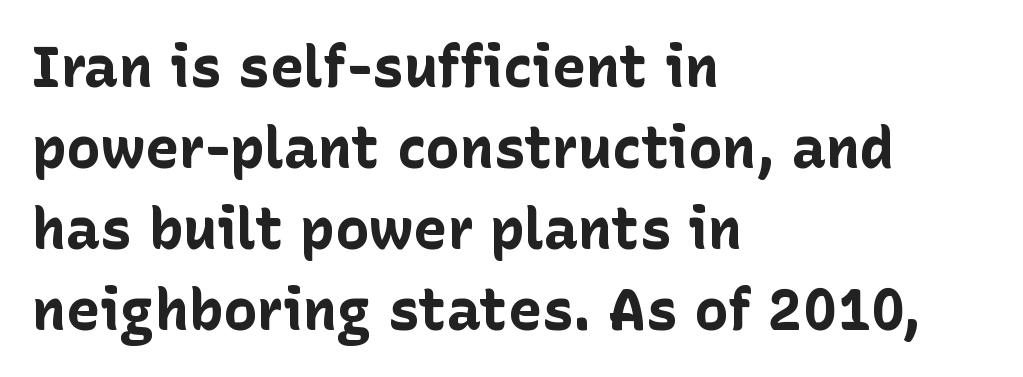
Q: Is the text bold? A: Yes.
Q: Is the text italic (slanted)? A: No, it is upright.
Q: Is the typeface a serif or a sans-serif typeface? A: Sans-serif.
Q: Is the text underlined? A: No.
Q: How is the paragraph aligned? A: Left-aligned.
Q: Is the spacing between letters normal or unusually wide? A: Normal.
Q: Is the spacing between lines tight, normal or loose? A: Normal.
Q: Width (condensed, normal, or wide)? A: Normal.
Q: Stroke contrast? A: Low.
Q: x-height? A: Medium.
Q: Monospaced? A: No.
